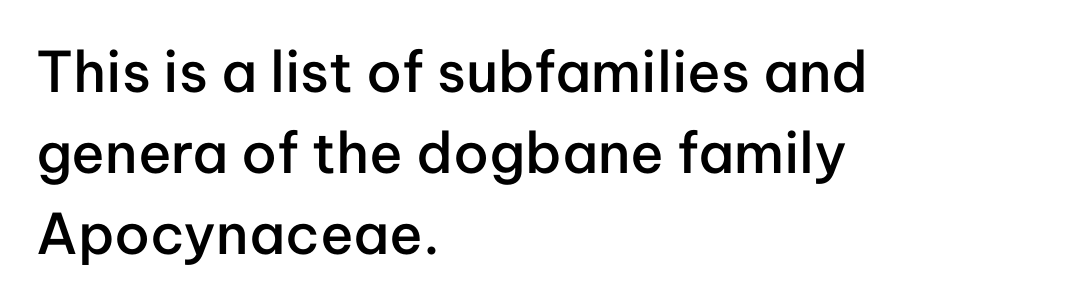
Q: Is the text bold? A: Semi-bold.
Q: Is the text italic (slanted)? A: No, it is upright.
Q: Is the typeface a serif or a sans-serif typeface? A: Sans-serif.
Q: Is the text underlined? A: No.
Q: How is the paragraph aligned? A: Left-aligned.
Q: Is the spacing between letters normal or unusually wide? A: Normal.
Q: Is the spacing between lines tight, normal or loose? A: Normal.
Q: Width (condensed, normal, or wide)? A: Normal.
Q: Stroke contrast? A: Low.
Q: x-height? A: Medium.
Q: Monospaced? A: No.
